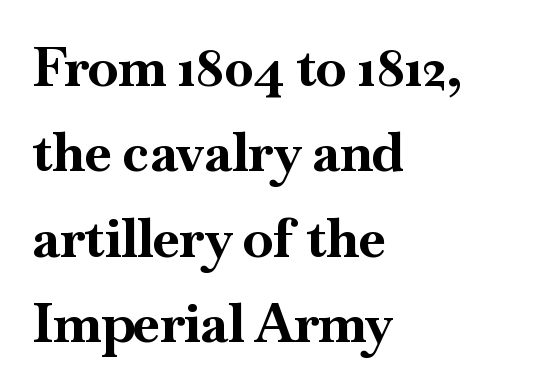
Q: Is the text bold? A: Yes.
Q: Is the text italic (slanted)? A: No, it is upright.
Q: Is the typeface a serif or a sans-serif typeface? A: Serif.
Q: Is the text underlined? A: No.
Q: How is the paragraph aligned? A: Left-aligned.
Q: Is the spacing between letters normal or unusually wide? A: Normal.
Q: Is the spacing between lines tight, normal or loose? A: Normal.
Q: Width (condensed, normal, or wide)? A: Normal.
Q: Stroke contrast? A: High.
Q: x-height? A: Small.
Q: Monospaced? A: No.
